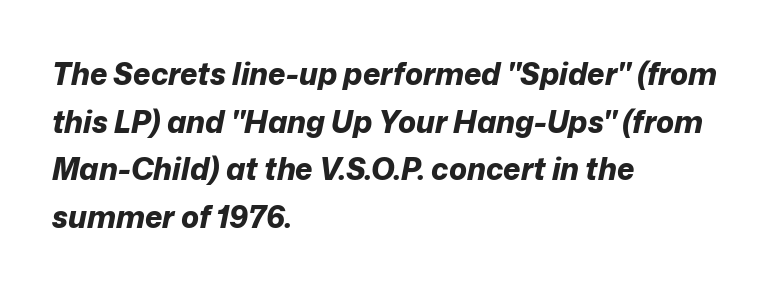
{"italic": "yes", "lean": "right", "slant_degrees": 12, "bold": "yes", "weight": "bold", "width": "normal", "stroke_contrast": "low", "x_height": "medium", "monospaced": "no", "underline": "no", "align": "left", "line_spacing": "normal", "line_spacing_ratio": 1.59, "letter_spacing": "normal", "letter_spacing_em": 0.0, "glyph_px": 30}
